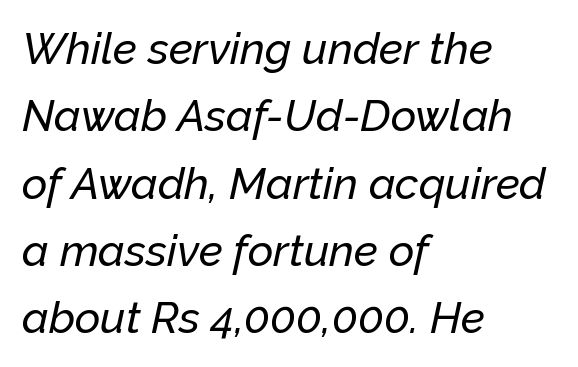
The image shows 44 px text type, italic (leaning right); set left-aligned, normal line spacing (1.53x), normal letter spacing, not underlined; low stroke contrast and a medium x-height.
